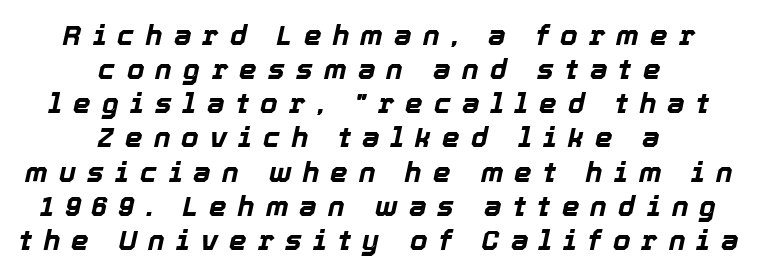
{"italic": "yes", "lean": "right", "slant_degrees": 12, "bold": "yes", "weight": "bold", "width": "normal", "x_height": "medium", "monospaced": "no", "underline": "no", "align": "center", "line_spacing_ratio": 1.22, "letter_spacing": "wide", "letter_spacing_em": 0.4, "glyph_px": 28}
